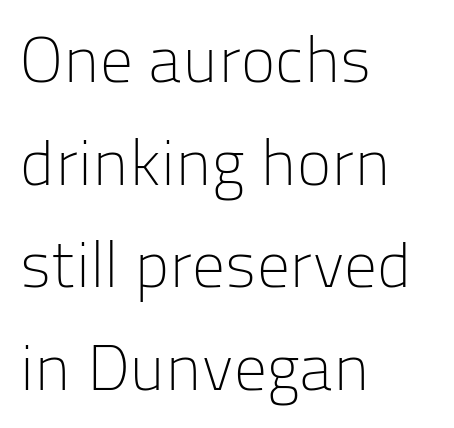
The image shows 65 px light sans-serif type, upright; set left-aligned, normal line spacing (1.58x), normal letter spacing, not underlined; low stroke contrast and a medium x-height.
